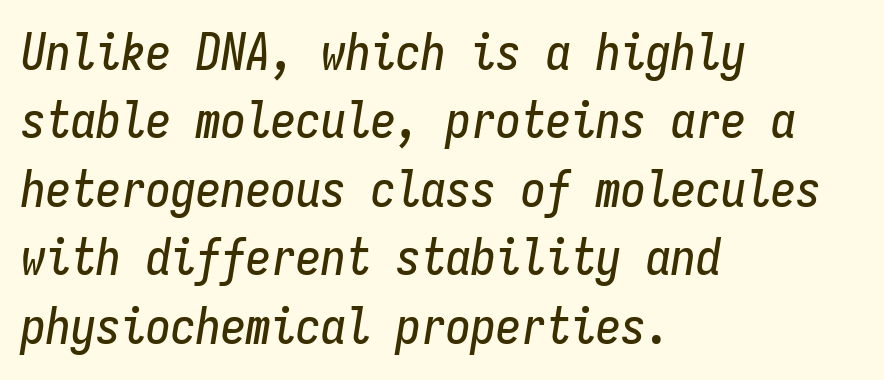
{"italic": "yes", "lean": "right", "slant_degrees": 9, "width": "condensed", "stroke_contrast": "low", "x_height": "medium", "monospaced": "yes", "underline": "no", "align": "left", "line_spacing": "normal", "line_spacing_ratio": 1.37, "letter_spacing": "normal", "letter_spacing_em": 0.0, "glyph_px": 50}
